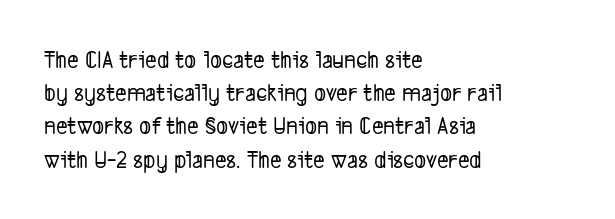
These lines stack with their left ends in a neat column. Underline: absent. How are the letters spaced? Ordinarily, with no added tracking. Baseline-to-baseline distance is the conventional proportion of letter height.
